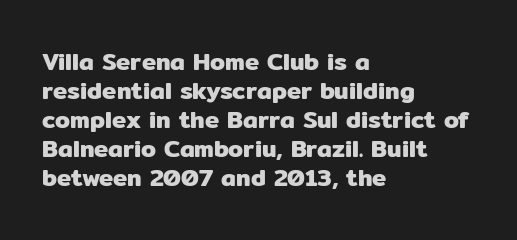
The image shows 24 px text type, upright; set left-aligned, line spacing 1.21x, normal letter spacing, not underlined.
